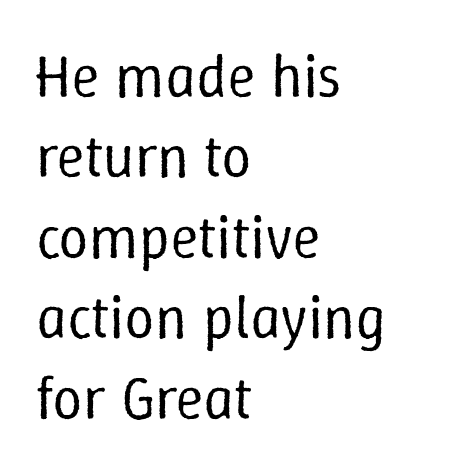
The image shows 60 px regular-weight type, upright; set left-aligned, normal line spacing (1.34x), normal letter spacing, not underlined; low stroke contrast and a medium x-height.
